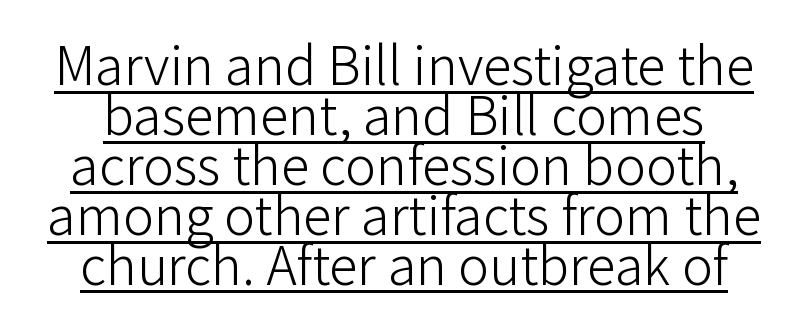
{"serif": "no", "italic": "no", "bold": "no", "weight": "light", "width": "normal", "stroke_contrast": "low", "x_height": "medium", "monospaced": "no", "underline": "yes", "line_spacing": "tight", "line_spacing_ratio": 0.96, "letter_spacing": "normal", "letter_spacing_em": 0.0, "glyph_px": 52}
